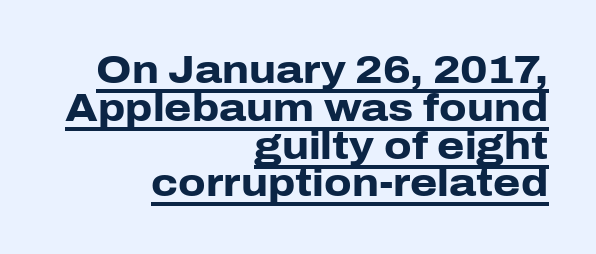
The image shows 39 px heavy sans-serif type, upright; set right-aligned, tight line spacing (0.97x), normal letter spacing, underlined; low stroke contrast and a medium x-height.
